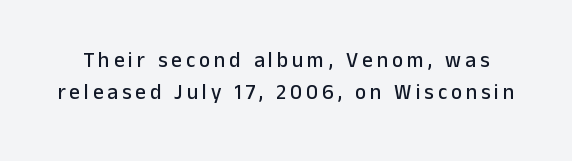
{"italic": "no", "underline": "no", "line_spacing": "normal", "line_spacing_ratio": 1.53, "glyph_px": 21}
